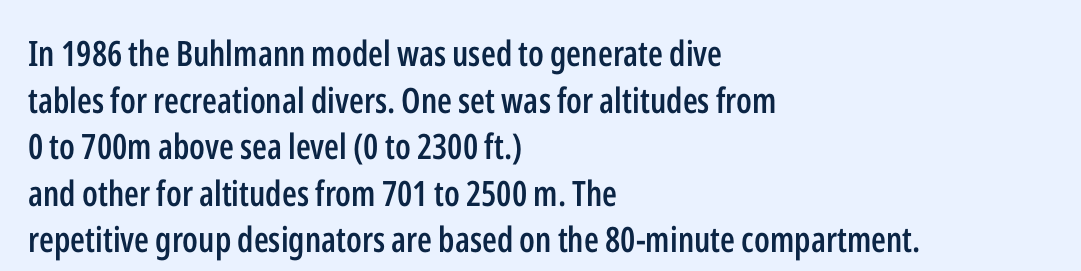
{"serif": "no", "italic": "no", "bold": "semi", "weight": "semibold", "width": "condensed", "stroke_contrast": "low", "x_height": "medium", "monospaced": "no", "underline": "no", "align": "left", "line_spacing": "normal", "line_spacing_ratio": 1.33, "letter_spacing": "normal", "letter_spacing_em": 0.0, "glyph_px": 35}
